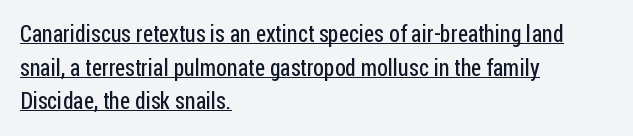
{"italic": "no", "bold": "no", "underline": "yes", "align": "left", "line_spacing": "normal", "line_spacing_ratio": 1.46, "letter_spacing": "normal", "letter_spacing_em": 0.0, "glyph_px": 23}
